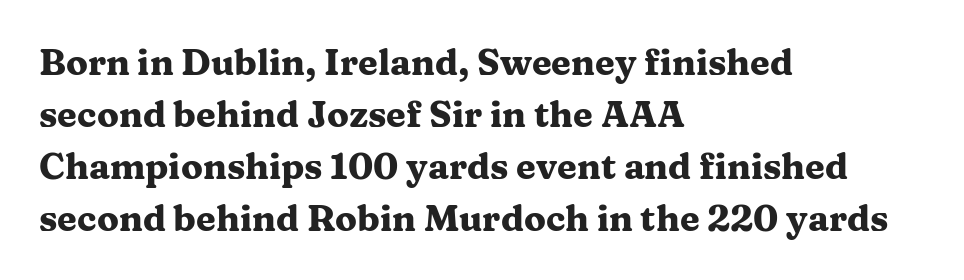
Q: Is the text bold? A: Yes.
Q: Is the text italic (slanted)? A: No, it is upright.
Q: Is the typeface a serif or a sans-serif typeface? A: Serif.
Q: Is the text underlined? A: No.
Q: How is the paragraph aligned? A: Left-aligned.
Q: Is the spacing between letters normal or unusually wide? A: Normal.
Q: Is the spacing between lines tight, normal or loose? A: Normal.
Q: Width (condensed, normal, or wide)? A: Wide.
Q: Stroke contrast? A: Medium.
Q: x-height? A: Medium.
Q: Monospaced? A: No.
